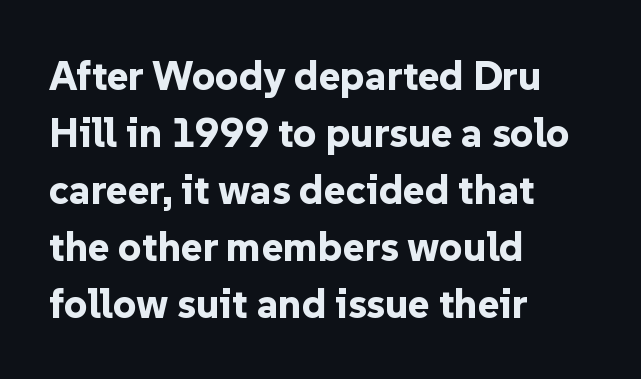
The image shows 41 px bold sans-serif type, upright; set left-aligned, normal line spacing (1.39x), normal letter spacing, not underlined; low stroke contrast and a medium x-height.
